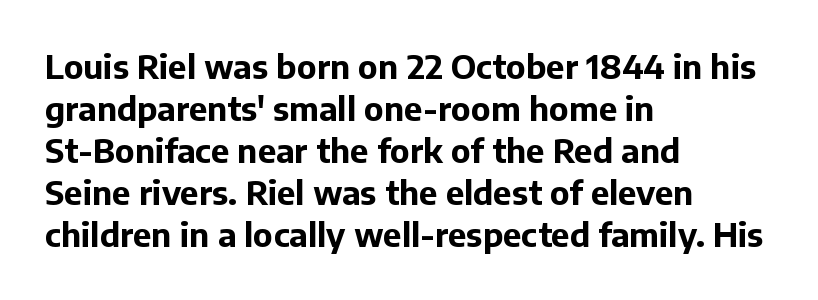
The glyphs have the mass of a bold cut. The font family rendered here belongs to the sans-serif group. Characters follow at the spacing the type designer built in. The lines are quadded left. The passage shown is not underscored anywhere.
